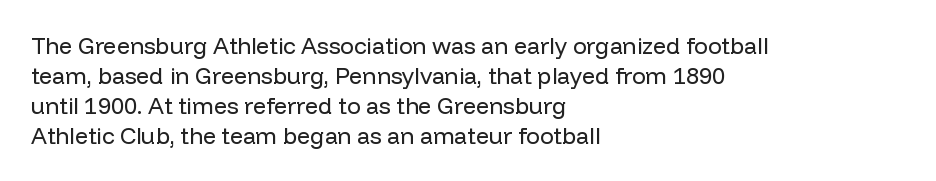
Q: Is the text bold? A: No.
Q: Is the text italic (slanted)? A: No, it is upright.
Q: Is the text underlined? A: No.
Q: How is the paragraph aligned? A: Left-aligned.
Q: Is the spacing between letters normal or unusually wide? A: Normal.
Q: Is the spacing between lines tight, normal or loose? A: Normal.
